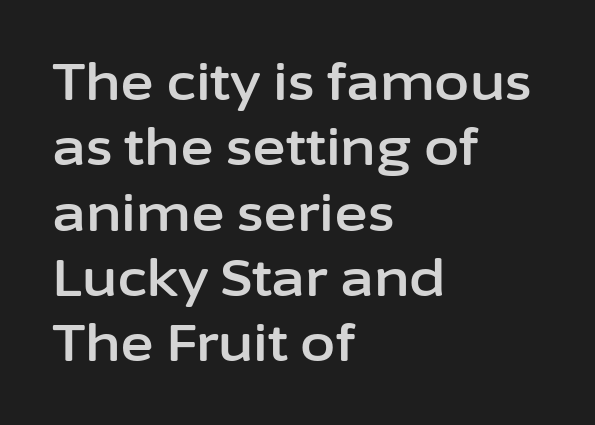
{"serif": "no", "italic": "no", "width": "normal", "stroke_contrast": "low", "x_height": "medium", "monospaced": "no", "underline": "no", "align": "left", "line_spacing": "normal", "line_spacing_ratio": 1.28, "letter_spacing": "normal", "letter_spacing_em": 0.0, "glyph_px": 51}
